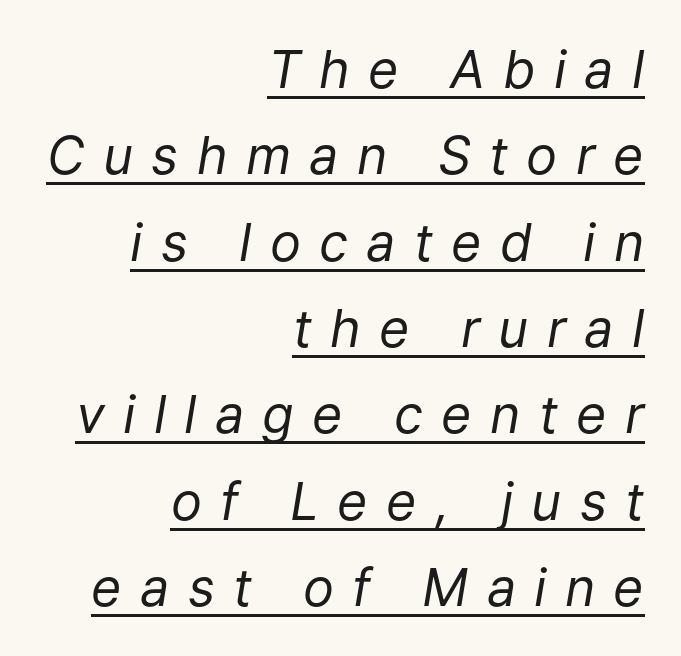
The image shows 52 px regular-weight type, italic (leaning right); set right-aligned, normal line spacing (1.66x), unusually wide letter spacing (+0.35 em), underlined; low stroke contrast and a medium x-height.
